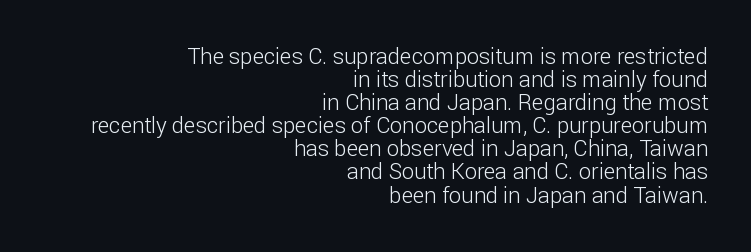
The image shows 22 px text type, upright; set right-aligned, tight line spacing (1.05x), normal letter spacing, not underlined.
